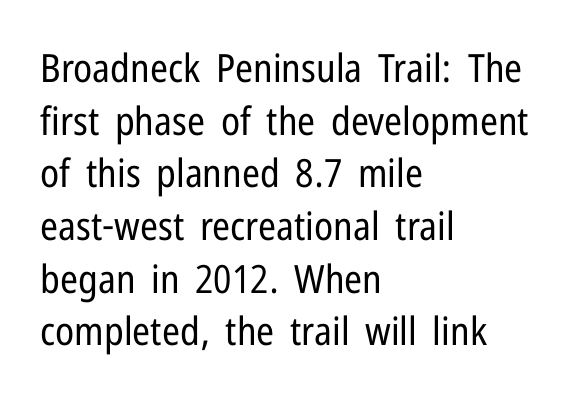
The designer left line spacing at the default. The passage shown has conventional tracking throughout. Every character sits straight up, as roman type does. On a weight scale, this lands at 450 or below.
